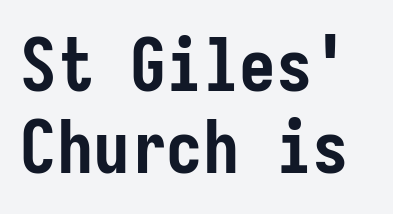
The image shows 73 px semibold, condensed sans-serif type, upright, monospaced; set tight line spacing (1.12x), normal letter spacing, not underlined; low stroke contrast and a medium x-height.
